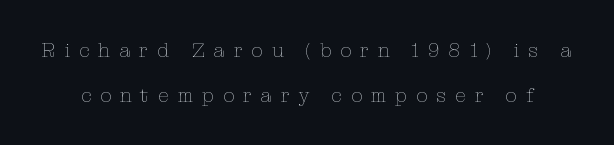
The image shows 20 px text type, upright; set loose line spacing (2.24x), unusually wide letter spacing (+0.44 em), not underlined.
